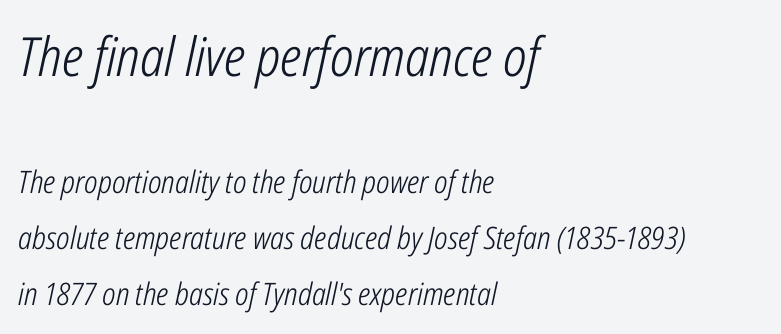
The image shows 54 px light, condensed type, italic (leaning right); set left-aligned, line spacing 1.81x, normal letter spacing, not underlined; the first (top) block is 1.74x larger; low stroke contrast and a medium x-height.
